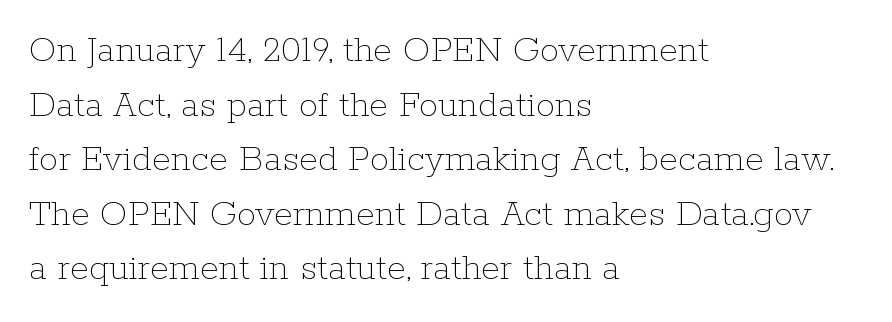
The image shows 39 px thin type, upright; set left-aligned, normal line spacing (1.4x), normal letter spacing, not underlined; low stroke contrast and a medium x-height.
